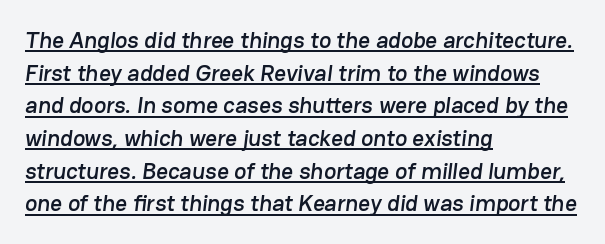
Q: Is the text underlined? A: Yes.
Q: How is the paragraph aligned? A: Left-aligned.
Q: Is the spacing between letters normal or unusually wide? A: Normal.
Q: Is the spacing between lines tight, normal or loose? A: Normal.
